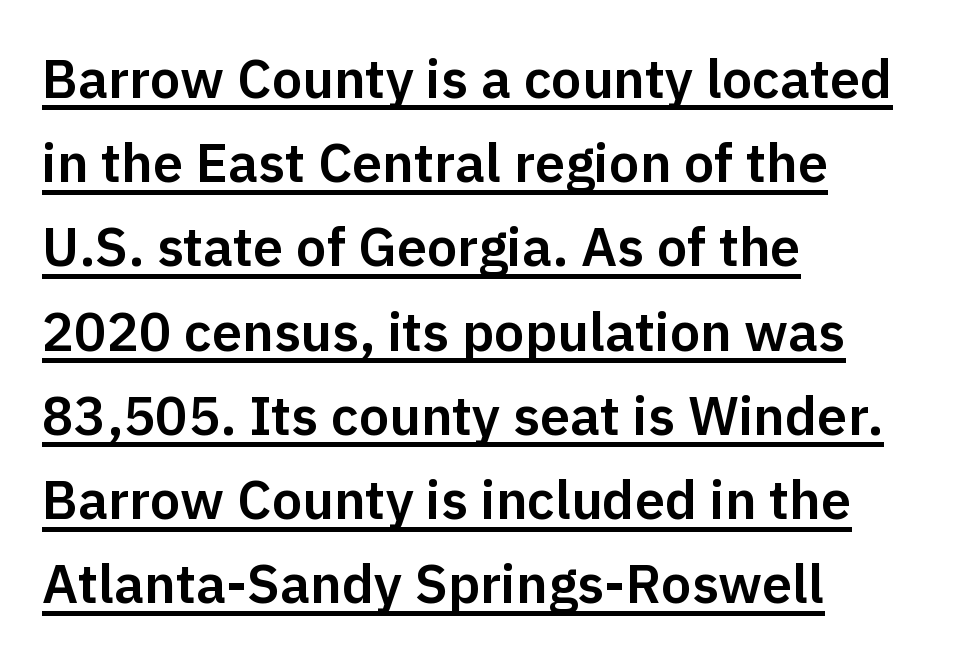
Q: Is the text italic (slanted)? A: No, it is upright.
Q: Is the typeface a serif or a sans-serif typeface? A: Sans-serif.
Q: Is the text underlined? A: Yes.
Q: How is the paragraph aligned? A: Left-aligned.
Q: Is the spacing between letters normal or unusually wide? A: Normal.
Q: Is the spacing between lines tight, normal or loose? A: Normal.
Q: Width (condensed, normal, or wide)? A: Normal.
Q: Stroke contrast? A: Low.
Q: x-height? A: Medium.
Q: Monospaced? A: No.
